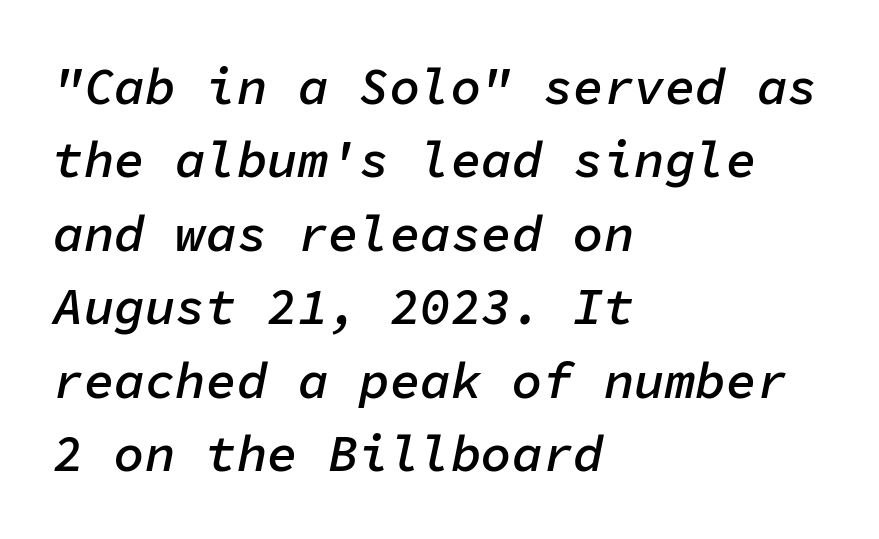
Q: Is the text bold? A: Semi-bold.
Q: Is the text italic (slanted)? A: Yes, it leans right by about 11 degrees.
Q: Is the text underlined? A: No.
Q: How is the paragraph aligned? A: Left-aligned.
Q: Is the spacing between letters normal or unusually wide? A: Normal.
Q: Is the spacing between lines tight, normal or loose? A: Normal.
Q: Width (condensed, normal, or wide)? A: Normal.
Q: Stroke contrast? A: Low.
Q: x-height? A: Medium.
Q: Monospaced? A: Yes.
